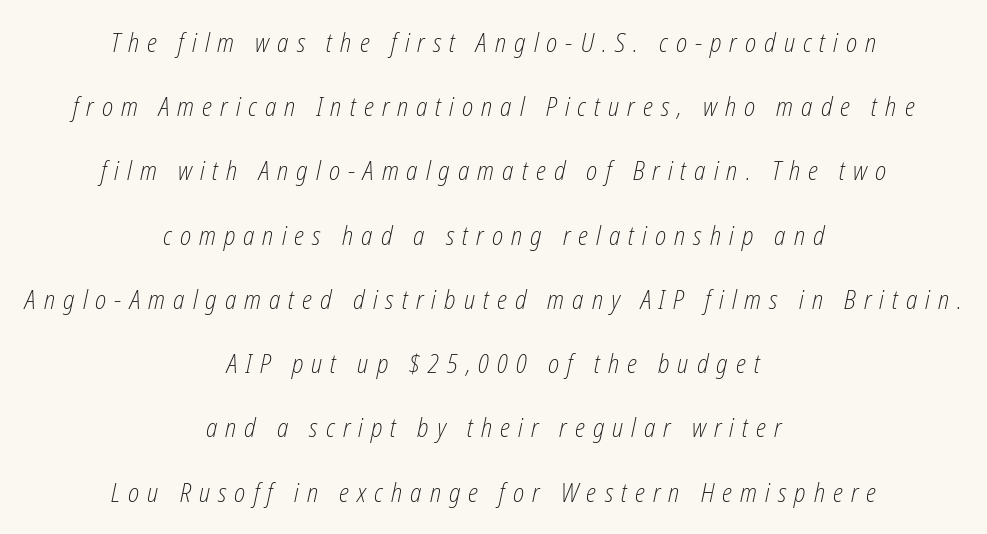
Vertical spacing — loose. The baseline area is clear. There's an unmistakable incline to the writing here. The strokes carry an ordinary text weight at most. There is plenty of visible air inserted between adjacent glyphs. The rag falls on both sides of this text block equally.
